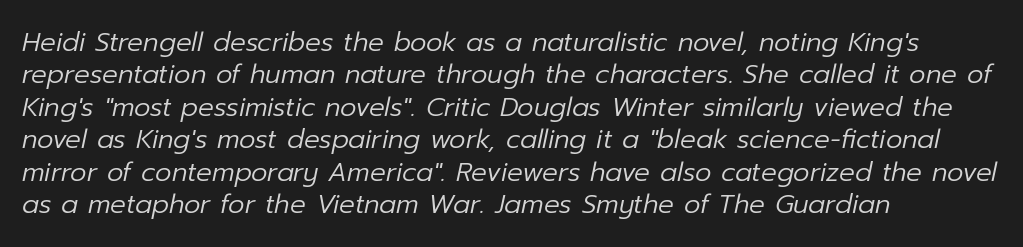
{"italic": "yes", "lean": "right", "slant_degrees": 12, "bold": "no", "underline": "no", "align": "left", "line_spacing": "normal", "line_spacing_ratio": 1.25, "letter_spacing": "normal", "letter_spacing_em": 0.0, "glyph_px": 26}
